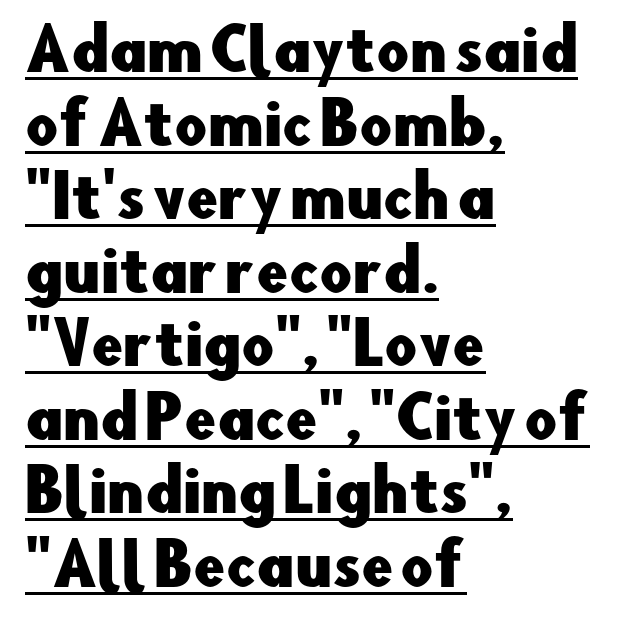
{"serif": "no", "italic": "no", "width": "normal", "stroke_contrast": "low", "x_height": "small", "monospaced": "no", "underline": "yes", "align": "left", "line_spacing": "normal", "line_spacing_ratio": 1.29, "letter_spacing": "normal", "letter_spacing_em": 0.0, "glyph_px": 57}
